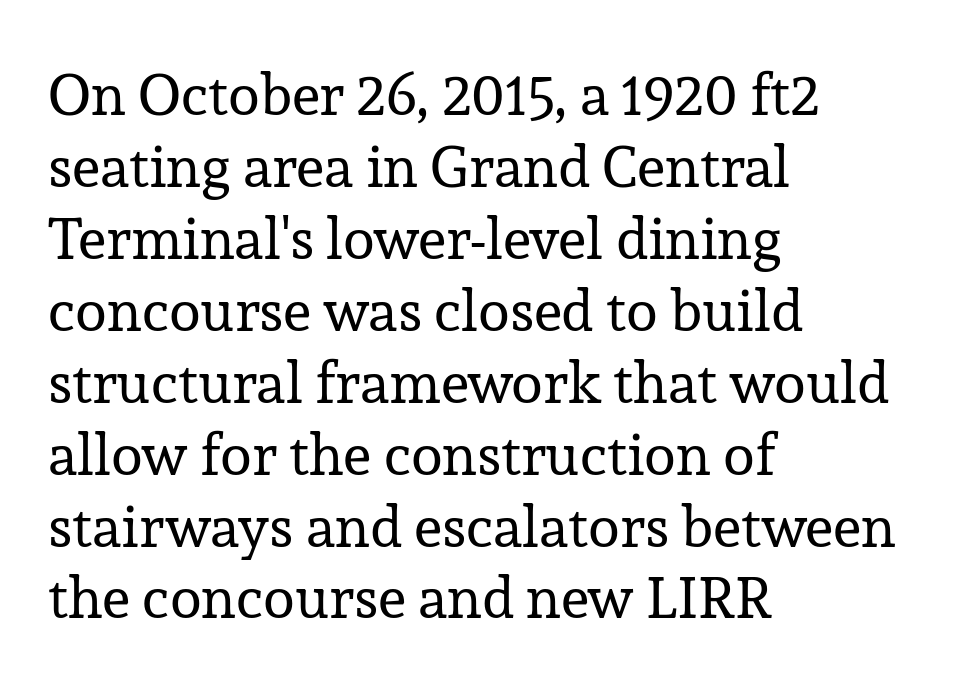
The image shows 58 px regular-weight serif type, upright; set left-aligned, line spacing 1.24x, normal letter spacing, not underlined; low stroke contrast and a medium x-height.
